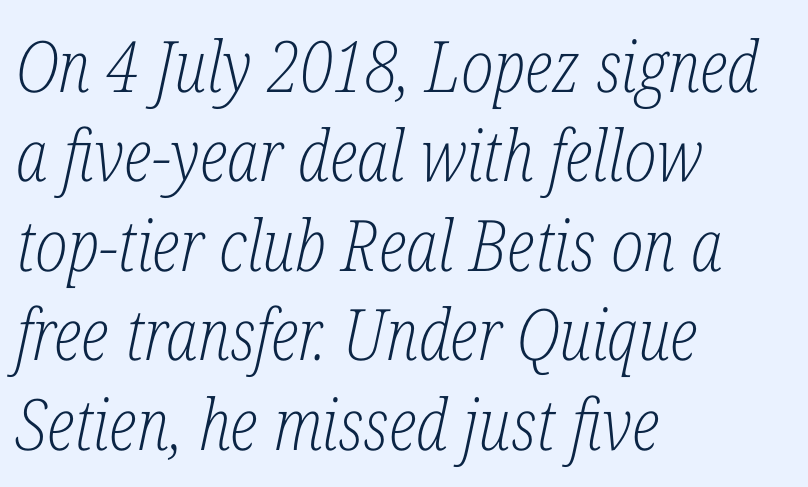
Letters have the restrained weight of plain body copy at most. Character widths vary here, with narrow letters taking less room than wide ones. The paragraph shown leans on its left margin. The baseline area is clear.
